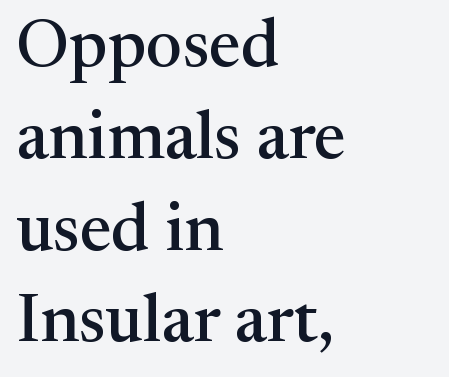
Q: Is the text italic (slanted)? A: No, it is upright.
Q: Is the typeface a serif or a sans-serif typeface? A: Serif.
Q: Is the text underlined? A: No.
Q: How is the paragraph aligned? A: Left-aligned.
Q: Is the spacing between letters normal or unusually wide? A: Normal.
Q: Is the spacing between lines tight, normal or loose? A: Normal.
Q: Width (condensed, normal, or wide)? A: Normal.
Q: Stroke contrast? A: Medium.
Q: x-height? A: Medium.
Q: Monospaced? A: No.
